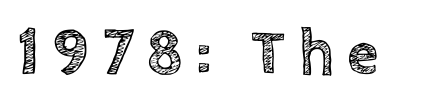
The image shows 64 px text type, upright; set unusually wide letter spacing (+0.2 em), not underlined; a large x-height.
